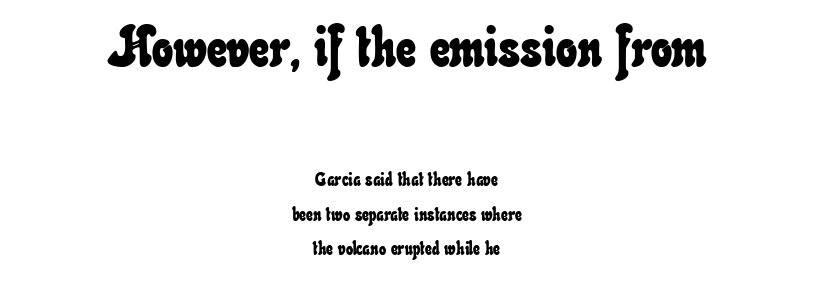
{"width": "condensed", "stroke_contrast": "low", "x_height": "small", "monospaced": "no", "underline": "no", "align": "center", "line_spacing_ratio": 1.81, "letter_spacing": "normal", "letter_spacing_em": 0.0, "larger_block": "first", "size_ratio": 2.95, "glyph_px": 56}
